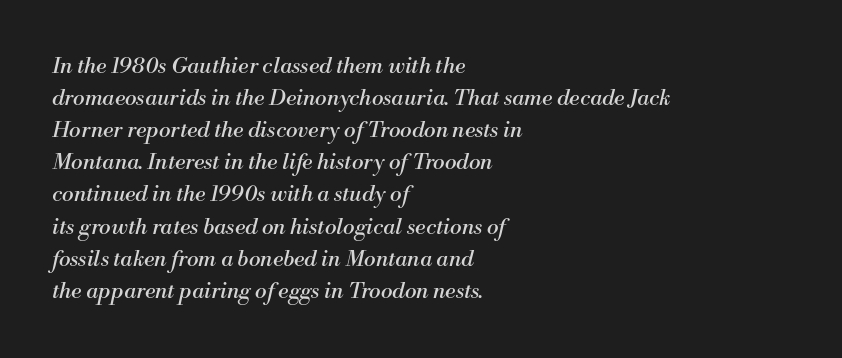
Q: Is the text bold? A: No.
Q: Is the text italic (slanted)? A: Yes, it leans right by about 13 degrees.
Q: Is the text underlined? A: No.
Q: How is the paragraph aligned? A: Left-aligned.
Q: Is the spacing between letters normal or unusually wide? A: Normal.
Q: Is the spacing between lines tight, normal or loose? A: Normal.
